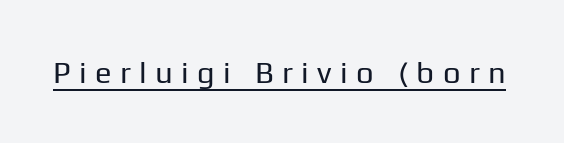
Q: Is the text bold? A: No.
Q: Is the text italic (slanted)? A: No, it is upright.
Q: Is the typeface a serif or a sans-serif typeface? A: Sans-serif.
Q: Is the text underlined? A: Yes.
Q: Is the spacing between letters normal or unusually wide? A: Unusually wide.
Q: Width (condensed, normal, or wide)? A: Normal.
Q: Stroke contrast? A: Low.
Q: x-height? A: Medium.
Q: Monospaced? A: No.
